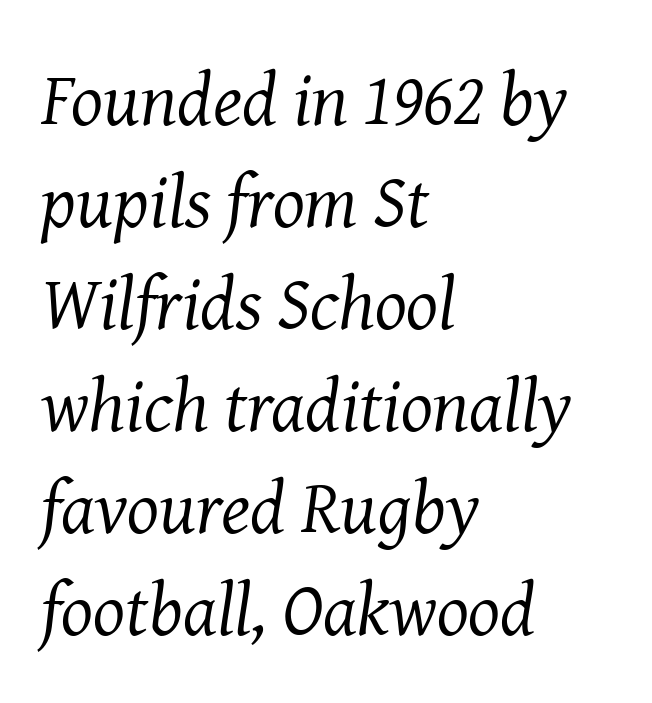
Q: Is the text bold? A: No.
Q: Is the text italic (slanted)? A: Yes, it leans right by about 8 degrees.
Q: Is the typeface a serif or a sans-serif typeface? A: Serif.
Q: Is the text underlined? A: No.
Q: How is the paragraph aligned? A: Left-aligned.
Q: Is the spacing between letters normal or unusually wide? A: Normal.
Q: Is the spacing between lines tight, normal or loose? A: Normal.
Q: Width (condensed, normal, or wide)? A: Normal.
Q: Stroke contrast? A: Medium.
Q: x-height? A: Medium.
Q: Monospaced? A: No.
